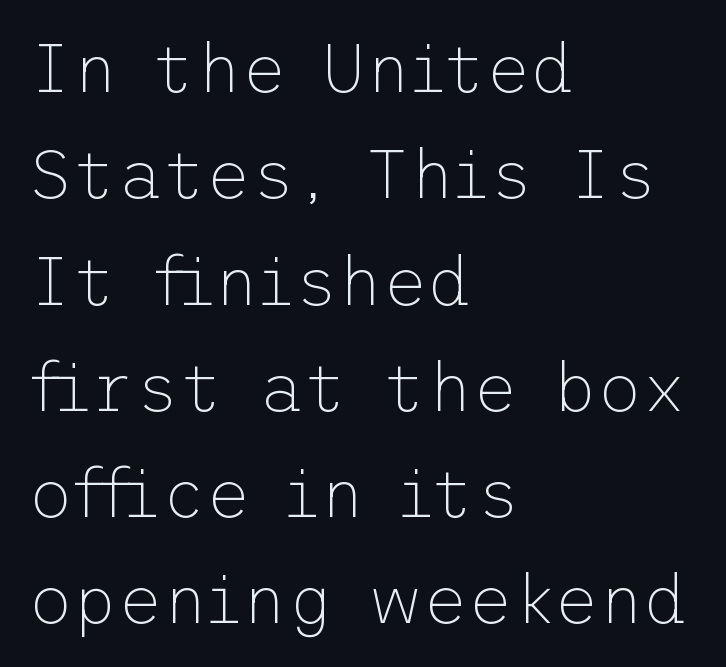
The strokes are not fattened; the text isn't bold. The baseline area is clear. Vertical spacing — default. Quick note: not italic, upright. In terms of letterform style, serifs are entirely absent.
